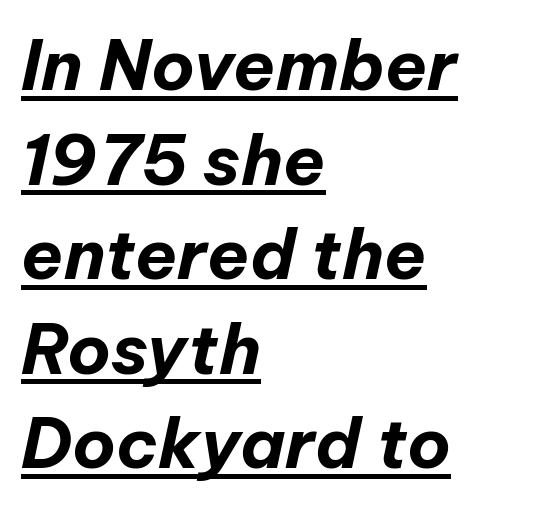
The image shows 69 px bold type, italic (leaning right); set left-aligned, normal line spacing (1.37x), normal letter spacing, underlined; low stroke contrast and a medium x-height.
